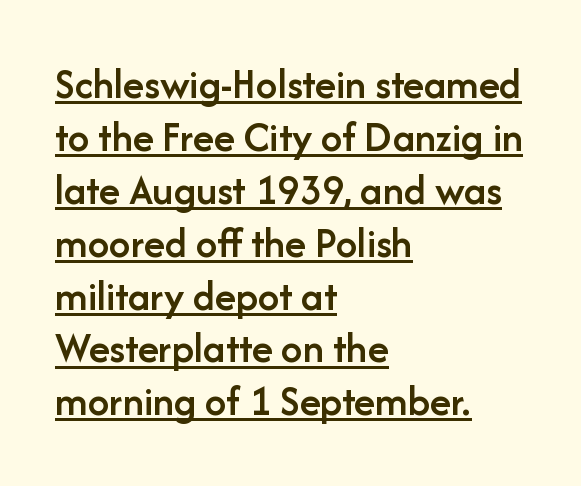
Think of a printed novel: that variable character pitch is what you see here. Every stem runs plumb, perpendicular to the baseline. The typesetting leans somewhat heavy: a semibold. Reading down the block, your eye returns to a fixed left position each line. Is this a sans? Yes — the strokes have no serifs.
